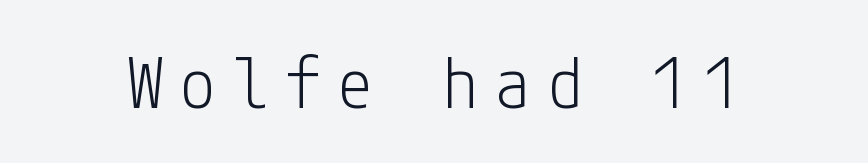
The image shows 70 px light, condensed sans-serif type, upright; set unusually wide letter spacing (+0.25 em), not underlined; low stroke contrast and a medium x-height.
